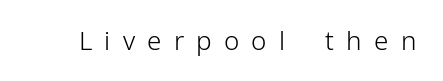
Q: Is the text bold? A: No.
Q: Is the text italic (slanted)? A: No, it is upright.
Q: Is the text underlined? A: No.
Q: Is the spacing between letters normal or unusually wide? A: Unusually wide.
